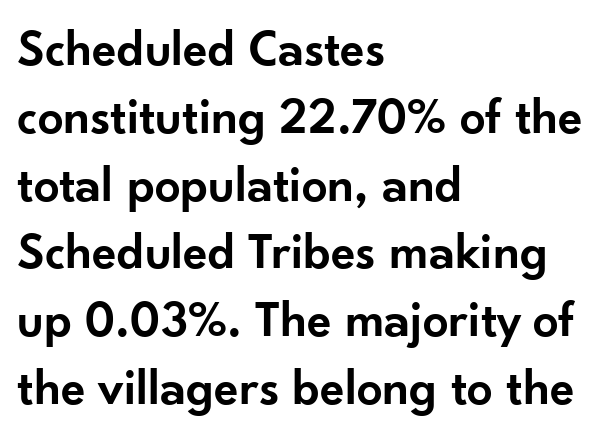
Typesetter's note: demi weight, one step under bold. Whoever set this chose a conventional vertical rhythm. Do the characters align in a grid? No, the font is proportional. Notice how the stems are strictly vertical — no italics here. The string is rendered with underlining switched off.
